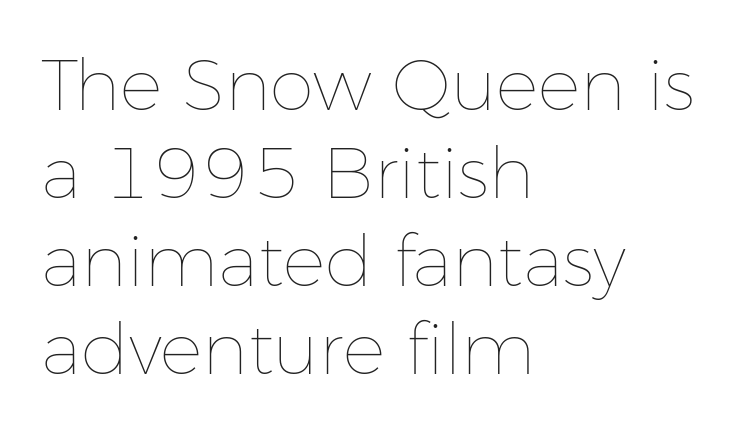
{"italic": "no", "bold": "no", "weight": "thin", "width": "normal", "stroke_contrast": "low", "x_height": "medium", "monospaced": "no", "underline": "no", "align": "left", "line_spacing_ratio": 1.24, "letter_spacing": "normal", "letter_spacing_em": 0.0, "glyph_px": 71}
